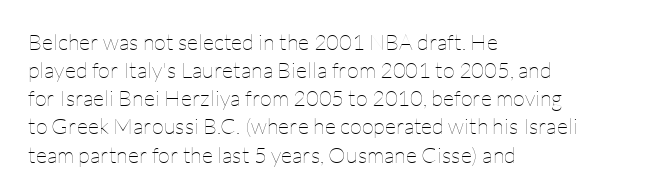
{"italic": "no", "bold": "no", "underline": "no", "align": "left", "line_spacing": "normal", "line_spacing_ratio": 1.28, "letter_spacing": "normal", "letter_spacing_em": 0.0, "glyph_px": 22}
